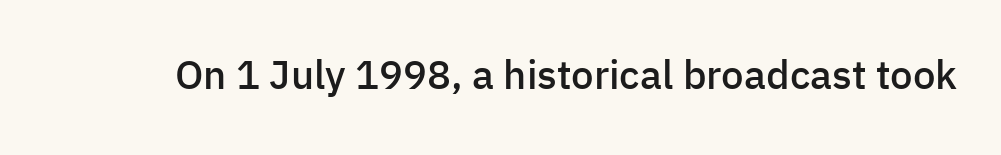
The rendering uses natural spacing where letterforms have individual widths. The area under the type is left untouched. Does the type have serifs? No, each stem ends abruptly. The specimen reads as upright at a glance. A somewhat darkened texture: the type is semibold rather than bold. You could call the tracking neutral — neither tight nor loose.
